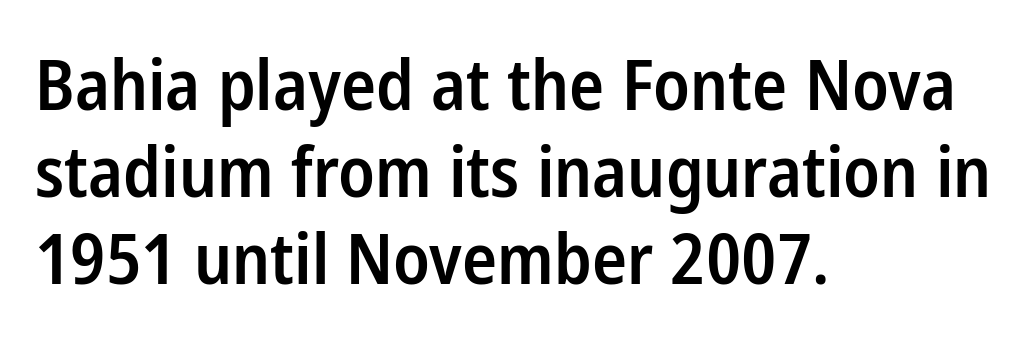
Is the block centered? No — it sits flush against the left margin. Nothing unusual about the tracking: characters are spaced as the font intends. Letters rest on an invisible, unmarked baseline. The letters advance in unequal steps, a hallmark of proportional type. This rendering employs a face without finishing strokes, i.e., a sans-serif.
